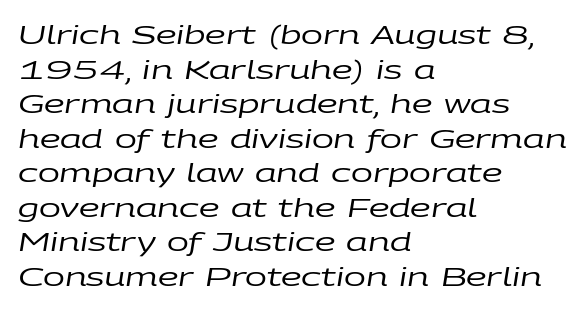
{"italic": "yes", "lean": "right", "slant_degrees": 9, "bold": "no", "underline": "no", "align": "left", "line_spacing": "normal", "line_spacing_ratio": 1.33, "letter_spacing": "normal", "letter_spacing_em": 0.0, "glyph_px": 26}
